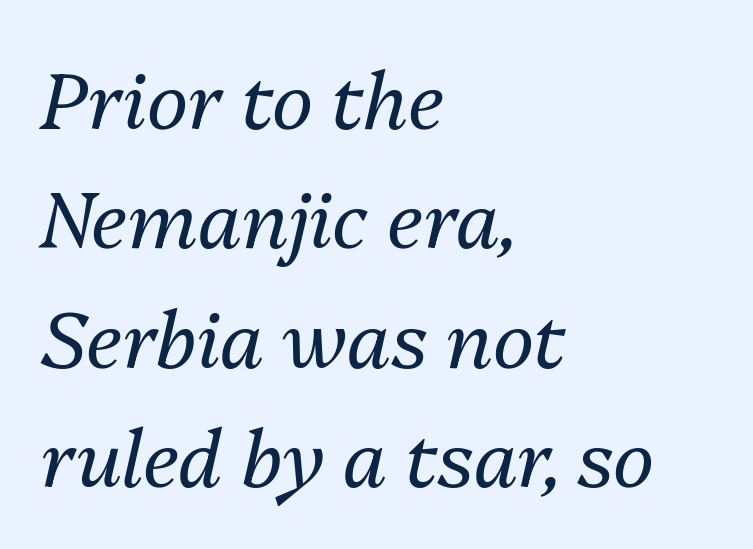
{"italic": "yes", "lean": "right", "slant_degrees": 13, "bold": "no", "weight": "regular", "width": "normal", "stroke_contrast": "medium", "x_height": "medium", "monospaced": "no", "underline": "no", "align": "left", "line_spacing": "normal", "line_spacing_ratio": 1.53, "letter_spacing": "normal", "letter_spacing_em": 0.0, "glyph_px": 78}
